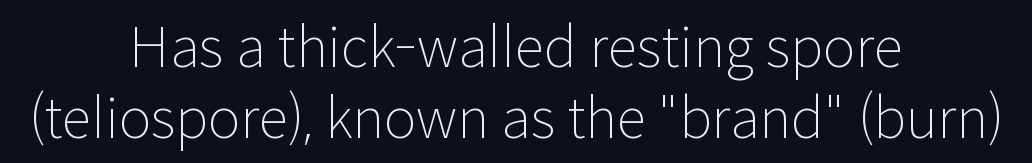
{"serif": "no", "italic": "no", "bold": "no", "weight": "light", "width": "normal", "stroke_contrast": "low", "x_height": "medium", "monospaced": "no", "underline": "no", "align": "center", "line_spacing": "normal", "line_spacing_ratio": 1.29, "letter_spacing": "normal", "letter_spacing_em": 0.0, "glyph_px": 55}
